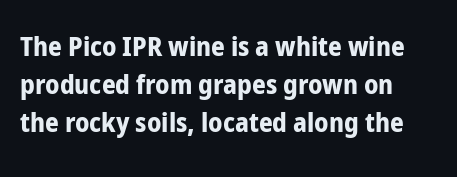
{"italic": "no", "bold": "yes", "underline": "no", "align": "left", "line_spacing": "normal", "line_spacing_ratio": 1.41, "letter_spacing": "normal", "letter_spacing_em": 0.0, "glyph_px": 27}
